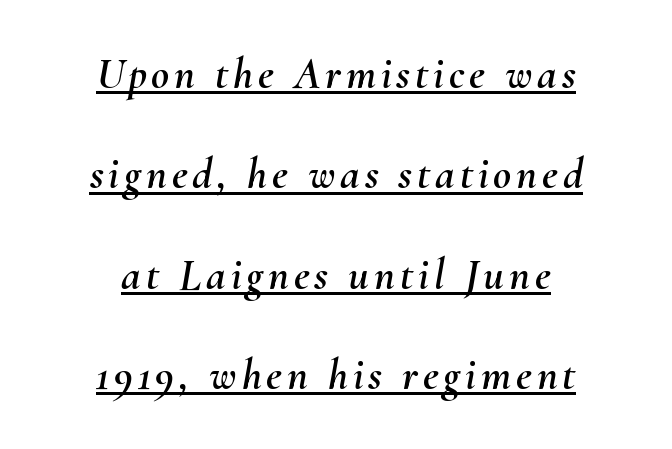
Decoration check: the copy is underlined. These lines stack symmetrically, like a column narrowing and widening about its center. Leading: increased. The font's italic variant was chosen for this text. Varying glyph widths throughout — classic text-font behaviour.
